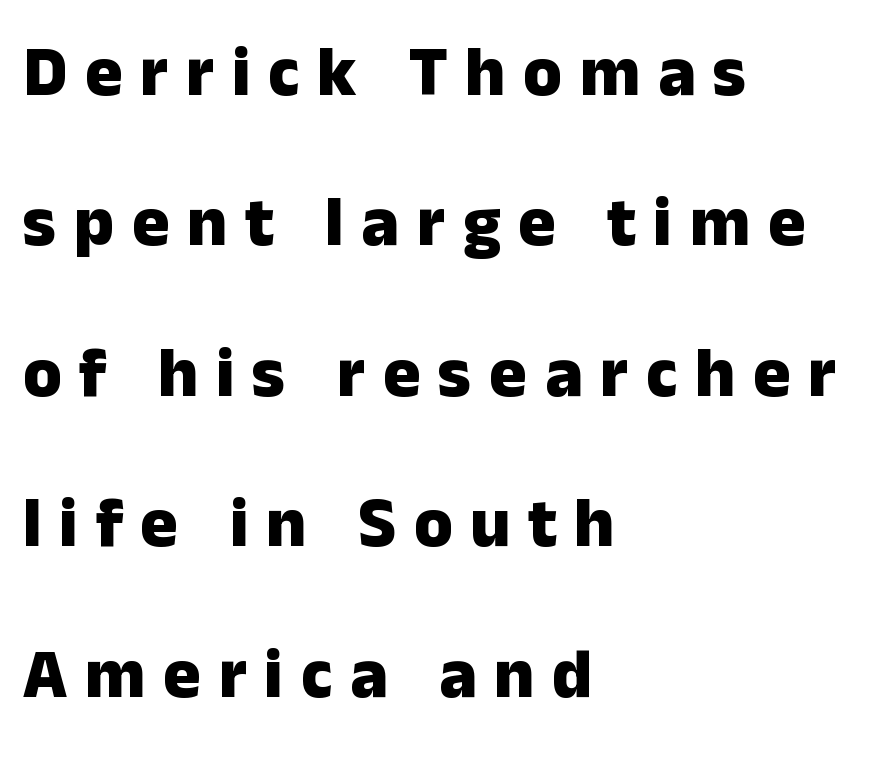
The image shows 70 px heavy sans-serif type, upright; set left-aligned, loose line spacing (2.15x), unusually wide letter spacing (+0.25 em), not underlined; low stroke contrast and a medium x-height.
